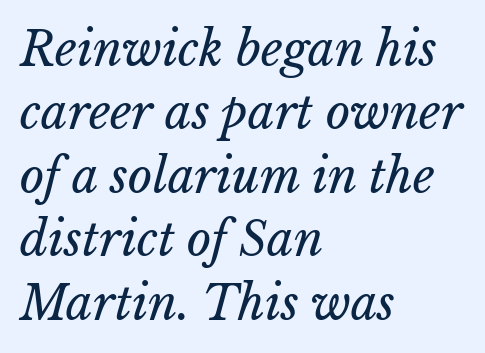
Q: Is the text bold? A: No.
Q: Is the text italic (slanted)? A: Yes, it leans right by about 15 degrees.
Q: Is the text underlined? A: No.
Q: How is the paragraph aligned? A: Left-aligned.
Q: Is the spacing between letters normal or unusually wide? A: Normal.
Q: Is the spacing between lines tight, normal or loose? A: Normal.
Q: Width (condensed, normal, or wide)? A: Normal.
Q: Stroke contrast? A: Low.
Q: x-height? A: Medium.
Q: Monospaced? A: No.
